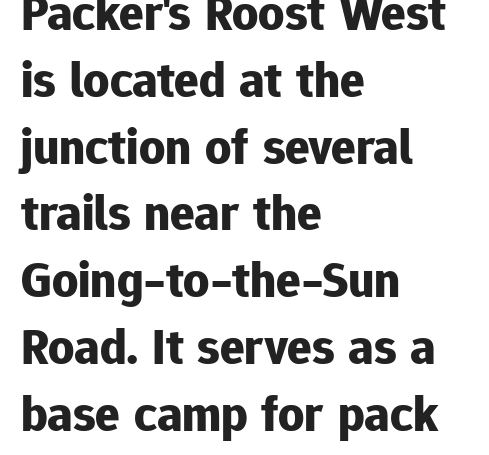
{"serif": "no", "italic": "no", "bold": "yes", "weight": "bold", "width": "normal", "stroke_contrast": "low", "x_height": "medium", "monospaced": "no", "underline": "no", "align": "left", "line_spacing": "normal", "line_spacing_ratio": 1.31, "letter_spacing": "normal", "letter_spacing_em": 0.0, "glyph_px": 51}
